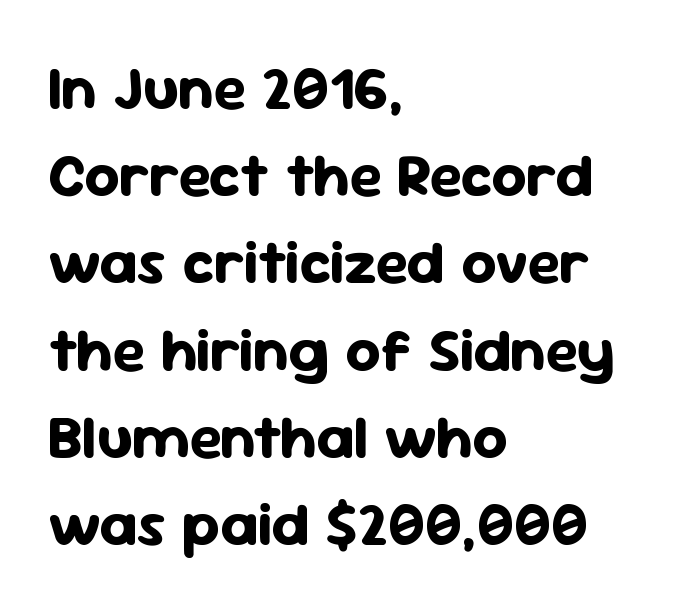
Letters rest on an invisible, unmarked baseline. If you drew a line through each stem, it would be perfectly vertical. Leading matches the norm, producing a regular column. Visually the block forms a straight wall on the left and a jagged coastline on the right. Typographically, this falls in the sans-serif category.
